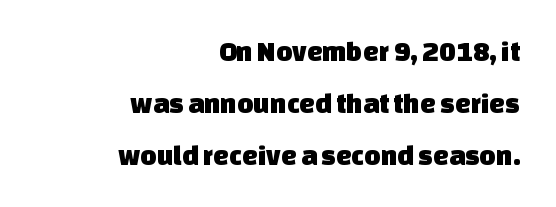
Q: Is the typeface a serif or a sans-serif typeface? A: Sans-serif.
Q: Is the text underlined? A: No.
Q: How is the paragraph aligned? A: Right-aligned.
Q: Is the spacing between letters normal or unusually wide? A: Normal.
Q: Width (condensed, normal, or wide)? A: Normal.
Q: Stroke contrast? A: Low.
Q: x-height? A: Large.
Q: Monospaced? A: No.
